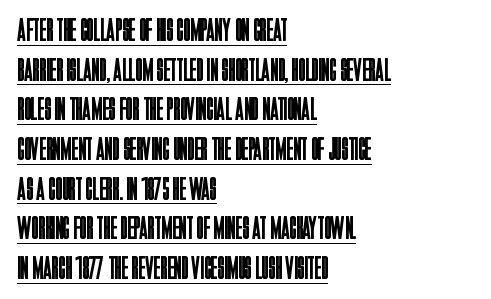
The image shows 32 px regular-weight, condensed sans-serif type, upright; set left-aligned, line spacing 1.24x, normal letter spacing, underlined; low stroke contrast and a large x-height.
